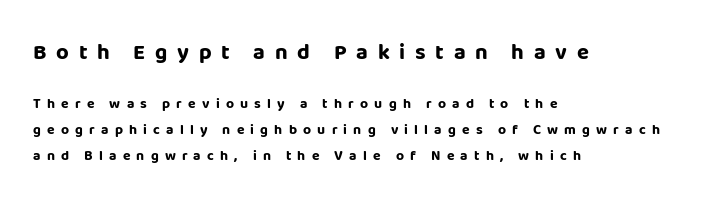
The baseline area is clear. Notice how the stems are strictly vertical — no italics here. The rag falls on the right side of this text block. Typesetter's note — upper block bumped up in size, lower block left smaller. Each glyph is drawn with heavy, bold strokes.
